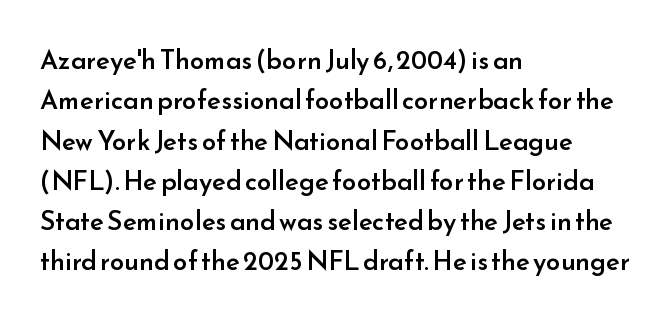
Q: Is the text bold? A: Semi-bold.
Q: Is the text italic (slanted)? A: No, it is upright.
Q: Is the text underlined? A: No.
Q: How is the paragraph aligned? A: Left-aligned.
Q: Is the spacing between letters normal or unusually wide? A: Normal.
Q: Is the spacing between lines tight, normal or loose? A: Normal.
